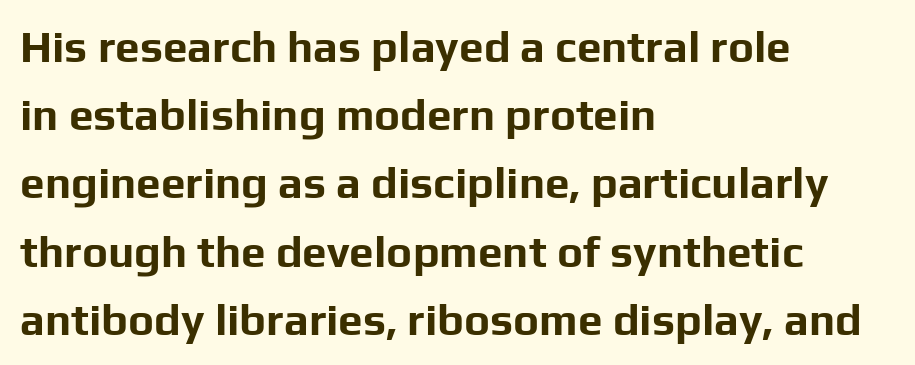
Q: Is the text bold? A: Yes.
Q: Is the text italic (slanted)? A: No, it is upright.
Q: Is the typeface a serif or a sans-serif typeface? A: Sans-serif.
Q: Is the text underlined? A: No.
Q: How is the paragraph aligned? A: Left-aligned.
Q: Is the spacing between letters normal or unusually wide? A: Normal.
Q: Is the spacing between lines tight, normal or loose? A: Normal.
Q: Width (condensed, normal, or wide)? A: Normal.
Q: Stroke contrast? A: Low.
Q: x-height? A: Medium.
Q: Monospaced? A: No.
